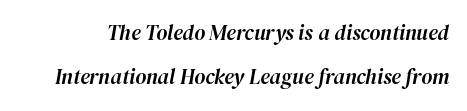
Q: Is the text italic (slanted)? A: Yes, it leans right by about 12 degrees.
Q: Is the text underlined? A: No.
Q: Is the spacing between letters normal or unusually wide? A: Normal.
Q: Is the spacing between lines tight, normal or loose? A: Loose.
